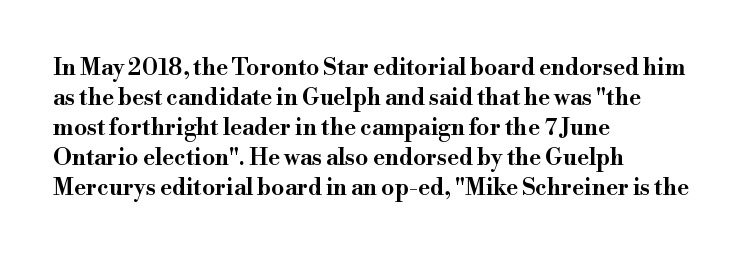
The rendering keeps characters at their native spacing. The string is rendered with underlining switched off. It's the straight-up-and-down kind of type. The paragraph has a hard left edge and a soft right edge. One glance says typical: line gaps are just what's usual.
